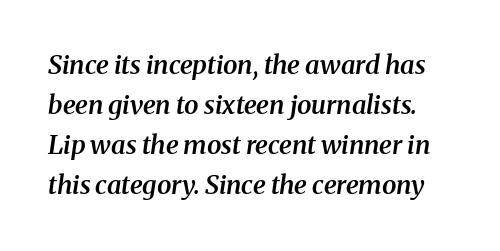
Q: Is the text bold? A: Semi-bold.
Q: Is the text italic (slanted)? A: Yes, it leans right by about 8 degrees.
Q: Is the text underlined? A: No.
Q: Is the spacing between letters normal or unusually wide? A: Normal.
Q: Is the spacing between lines tight, normal or loose? A: Normal.
